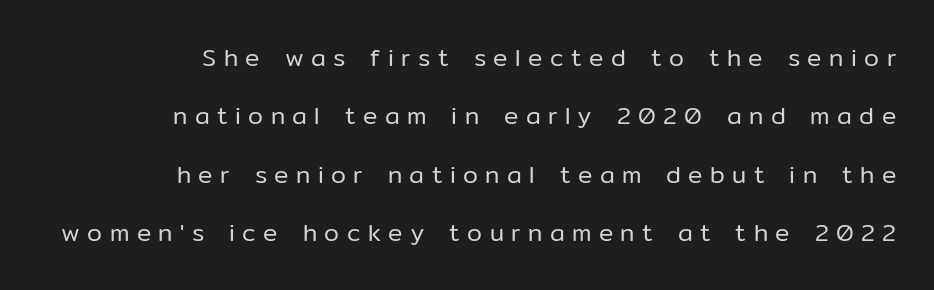
{"italic": "no", "bold": "no", "underline": "no", "align": "right", "line_spacing": "loose", "line_spacing_ratio": 2.43, "letter_spacing": "wide", "letter_spacing_em": 0.31, "glyph_px": 24}
